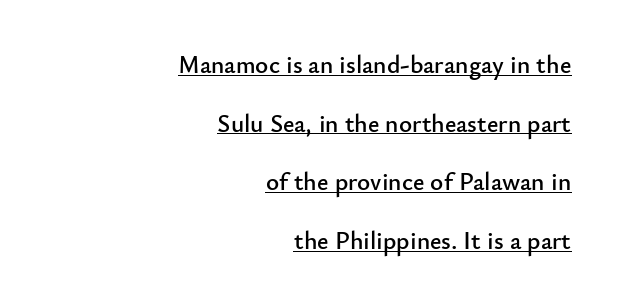
{"italic": "no", "underline": "yes", "align": "right", "line_spacing": "loose", "line_spacing_ratio": 2.35, "letter_spacing": "normal", "letter_spacing_em": 0.0, "glyph_px": 25}
